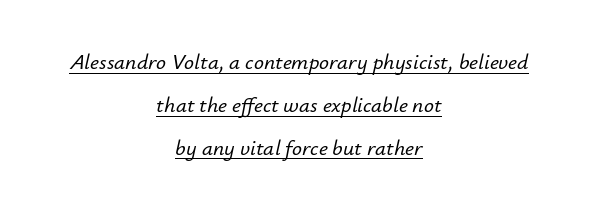
The image shows 22 px text type, italic (leaning right); set centered, loose line spacing (1.95x), normal letter spacing, underlined.
